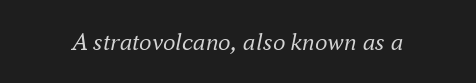
The image shows 25 px text type, italic (leaning right); set normal letter spacing, not underlined.
